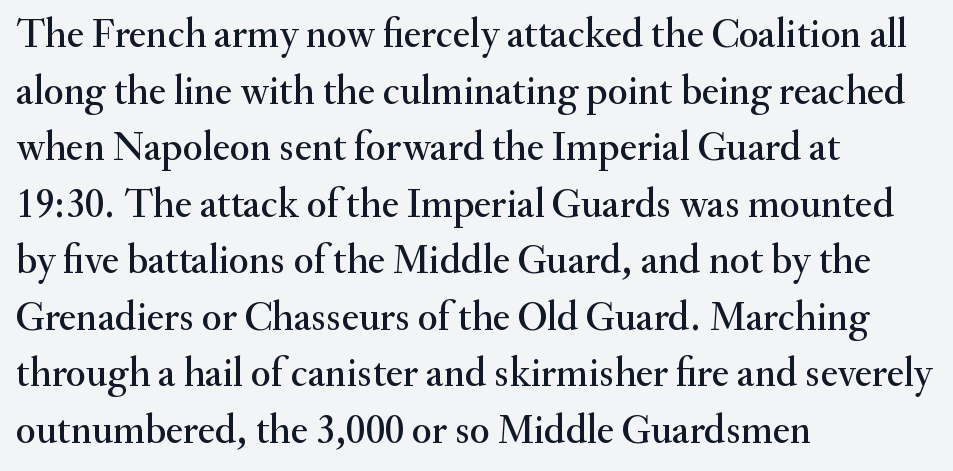
A clean baseline with only descenders dipping below it. Alignment: flush left. Here the designer chose a conventional face with non-uniform glyph widths. The rendering shows small feet on the letterforms — a serif design.
